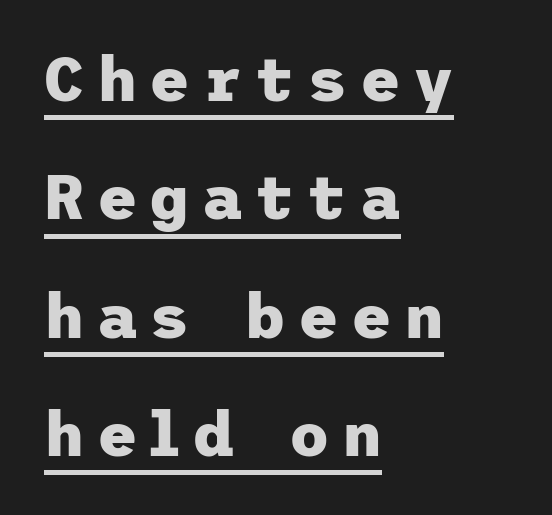
Q: Is the text bold? A: Yes.
Q: Is the text italic (slanted)? A: No, it is upright.
Q: Is the typeface a serif or a sans-serif typeface? A: Sans-serif.
Q: Is the text underlined? A: Yes.
Q: How is the paragraph aligned? A: Left-aligned.
Q: Is the spacing between letters normal or unusually wide? A: Unusually wide.
Q: Is the spacing between lines tight, normal or loose? A: Loose.
Q: Width (condensed, normal, or wide)? A: Normal.
Q: Stroke contrast? A: Low.
Q: x-height? A: Medium.
